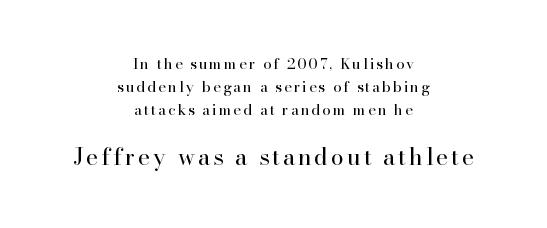
{"italic": "no", "bold": "no", "underline": "no", "align": "center", "line_spacing": "normal", "line_spacing_ratio": 1.53, "larger_block": "second", "size_ratio": 1.53, "glyph_px": 23}
